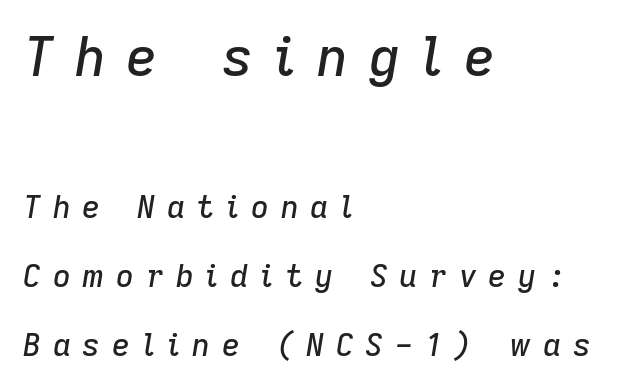
{"italic": "yes", "lean": "right", "slant_degrees": 9, "width": "normal", "stroke_contrast": "low", "x_height": "medium", "monospaced": "no", "underline": "no", "align": "left", "line_spacing": "loose", "line_spacing_ratio": 2.23, "letter_spacing": "wide", "letter_spacing_em": 0.38, "larger_block": "first", "size_ratio": 1.74, "glyph_px": 54}
